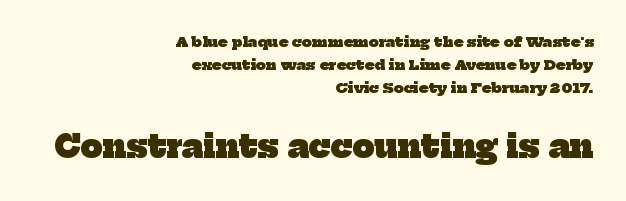
{"serif": "yes", "bold": "yes", "weight": "heavy", "width": "normal", "stroke_contrast": "low", "x_height": "medium", "monospaced": "no", "underline": "no", "align": "right", "line_spacing": "normal", "line_spacing_ratio": 1.65, "letter_spacing": "normal", "letter_spacing_em": 0.0, "larger_block": "second", "size_ratio": 2.21, "glyph_px": 31}
